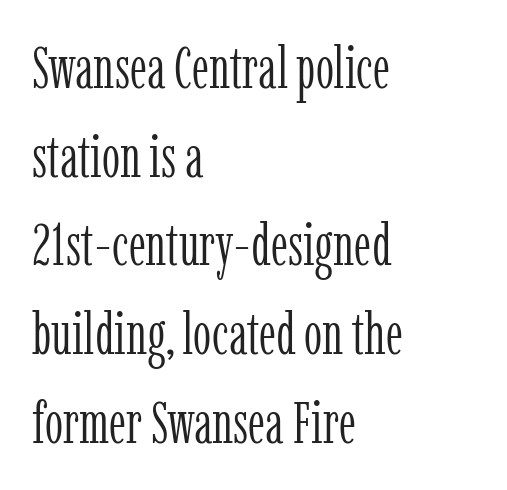
If you measured baseline to baseline, you'd find a middling distance. No heavy texture on the line: the type isn't bold. Nope, not italic — everything's standing straight. The letters sit at their default tracking, neither squeezed nor spread. The type family on display is of the serif kind. Typeset ragged right — the left edge is the straight one.
